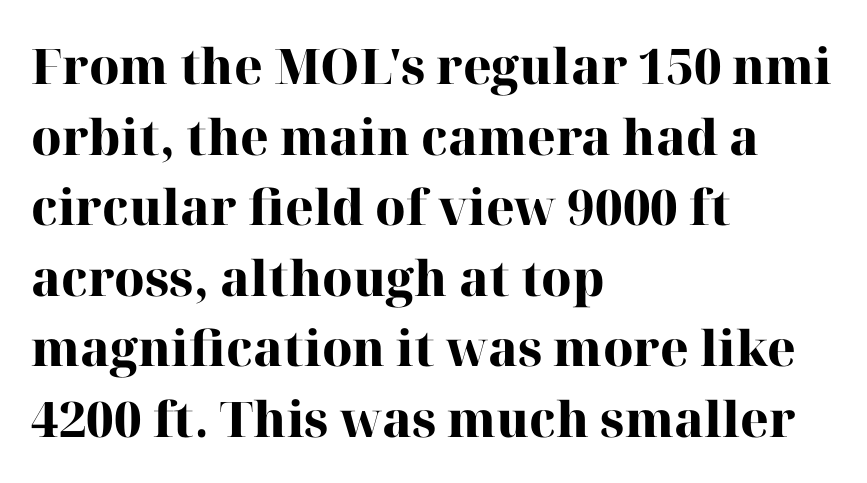
{"serif": "yes", "italic": "no", "bold": "yes", "weight": "heavy", "width": "normal", "stroke_contrast": "high", "x_height": "medium", "monospaced": "no", "underline": "no", "align": "left", "line_spacing": "normal", "line_spacing_ratio": 1.44, "letter_spacing": "normal", "letter_spacing_em": 0.0, "glyph_px": 49}
